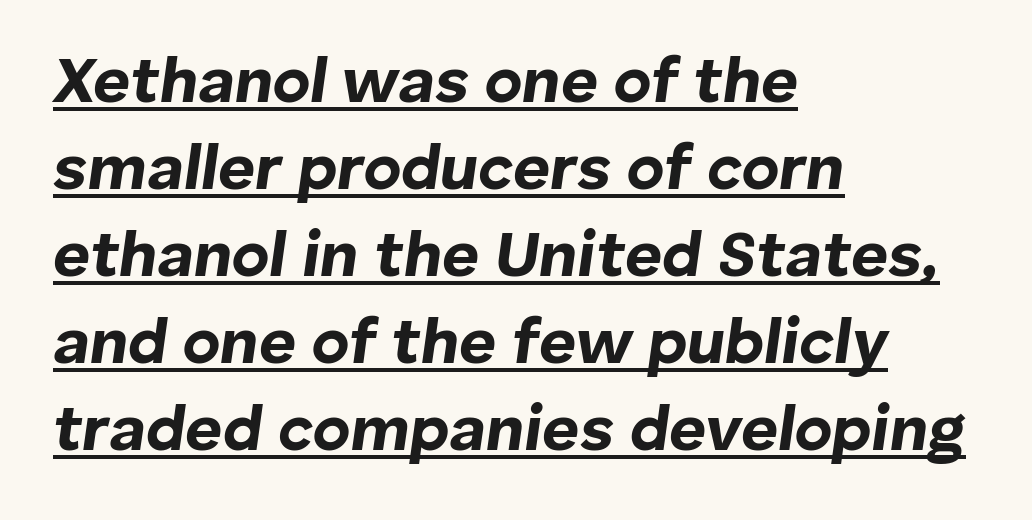
The lines are quadded left. A typesetter would call this zero additional tracking. A normal amount of white space separates one row of letters from the next. Strokes here are thick enough to call this a true bold. Looks like someone drew a line under every word here. The text carries the slant typical of an italic or oblique font.
